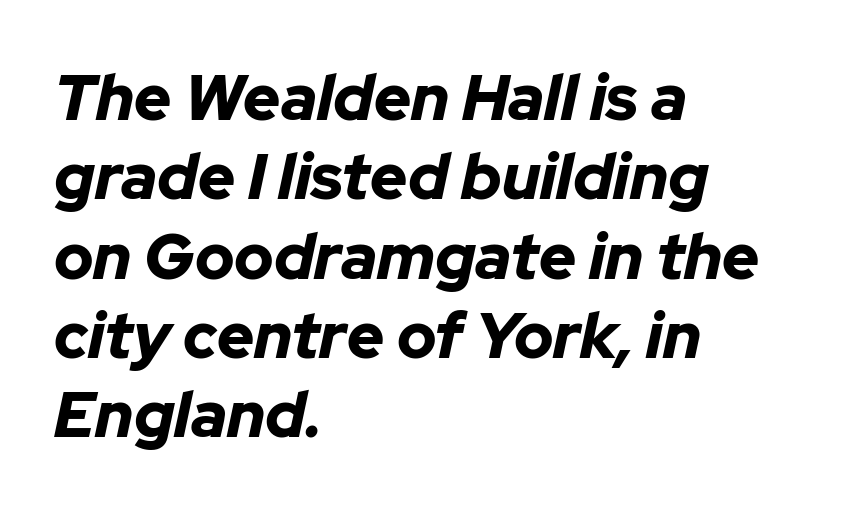
The image shows 64 px bold type, italic (leaning right); set left-aligned, line spacing 1.24x, normal letter spacing, not underlined; low stroke contrast and a medium x-height.
